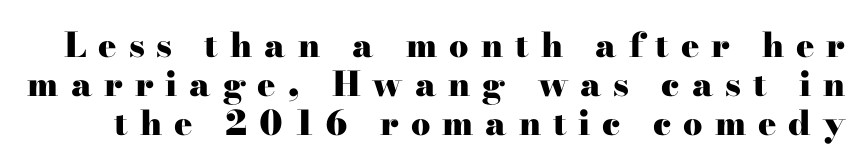
Q: Is the text bold? A: Yes.
Q: Is the text italic (slanted)? A: No, it is upright.
Q: Is the typeface a serif or a sans-serif typeface? A: Serif.
Q: Is the text underlined? A: No.
Q: Is the spacing between letters normal or unusually wide? A: Unusually wide.
Q: Is the spacing between lines tight, normal or loose? A: Tight.
Q: Width (condensed, normal, or wide)? A: Wide.
Q: Stroke contrast? A: High.
Q: x-height? A: Small.
Q: Monospaced? A: No.
